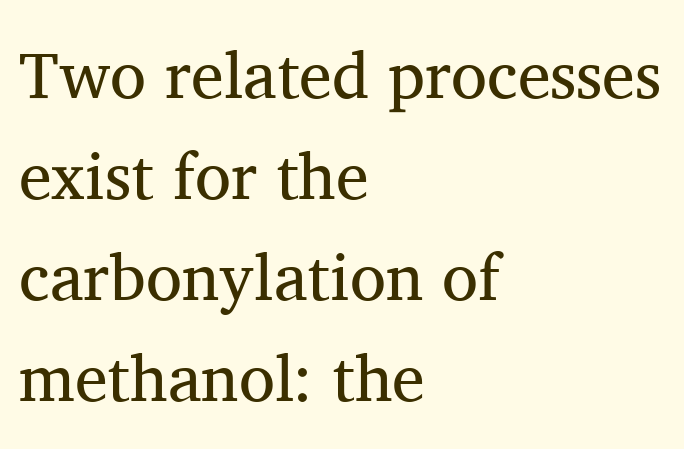
Q: Is the text bold? A: No.
Q: Is the text italic (slanted)? A: No, it is upright.
Q: Is the typeface a serif or a sans-serif typeface? A: Serif.
Q: Is the text underlined? A: No.
Q: How is the paragraph aligned? A: Left-aligned.
Q: Is the spacing between letters normal or unusually wide? A: Normal.
Q: Is the spacing between lines tight, normal or loose? A: Normal.
Q: Width (condensed, normal, or wide)? A: Normal.
Q: Stroke contrast? A: Medium.
Q: x-height? A: Medium.
Q: Monospaced? A: No.
